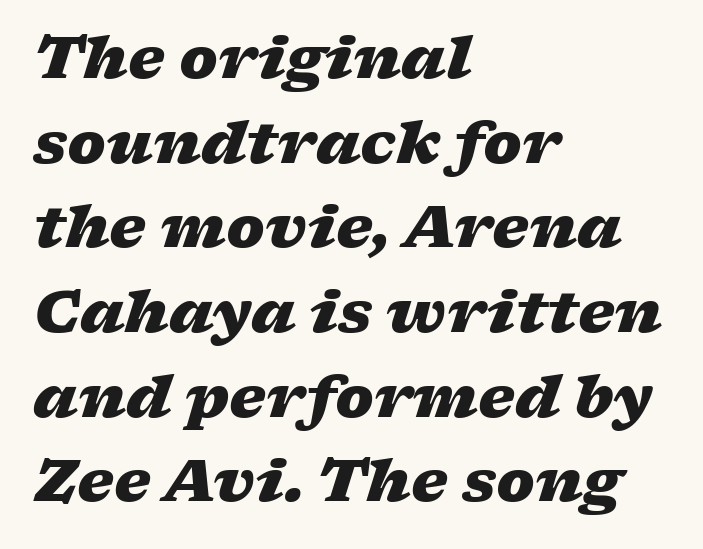
The image shows 58 px heavy, wide type, italic (leaning right); set left-aligned, normal line spacing (1.46x), normal letter spacing, not underlined; low stroke contrast and a medium x-height.
